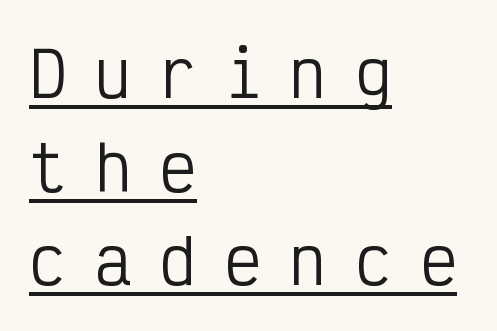
The compositor pushed each line to the left boundary. The string is rendered with underlining switched on. If you drew a line through each stem, it would be perfectly vertical. You could count columns in this text — the font is strictly monospaced.
